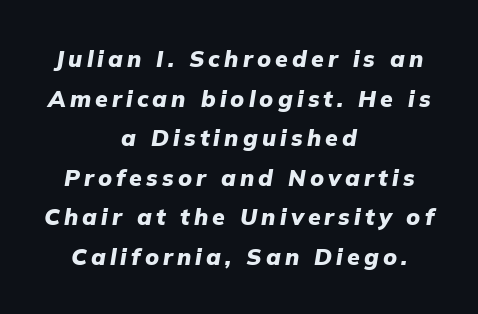
Q: Is the text bold? A: Yes.
Q: Is the text italic (slanted)? A: Yes, it leans right by about 9 degrees.
Q: Is the text underlined? A: No.
Q: How is the paragraph aligned? A: Centered.
